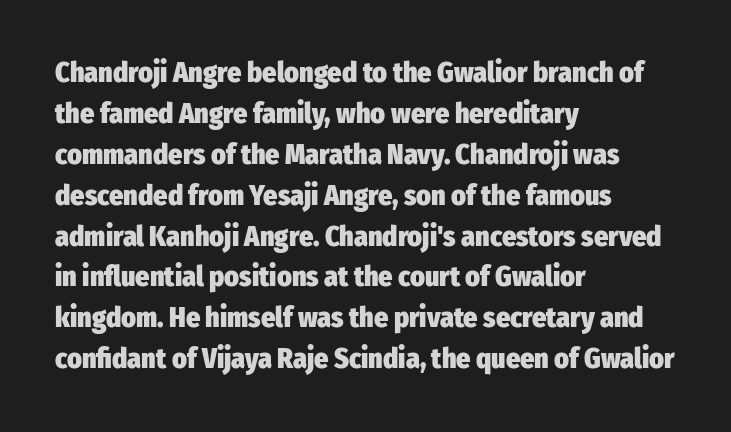
Q: Is the text bold? A: Yes.
Q: Is the text italic (slanted)? A: No, it is upright.
Q: Is the typeface a serif or a sans-serif typeface? A: Sans-serif.
Q: Is the text underlined? A: No.
Q: How is the paragraph aligned? A: Left-aligned.
Q: Is the spacing between letters normal or unusually wide? A: Normal.
Q: Is the spacing between lines tight, normal or loose? A: Normal.
Q: Width (condensed, normal, or wide)? A: Condensed.
Q: Stroke contrast? A: Low.
Q: x-height? A: Medium.
Q: Monospaced? A: No.
